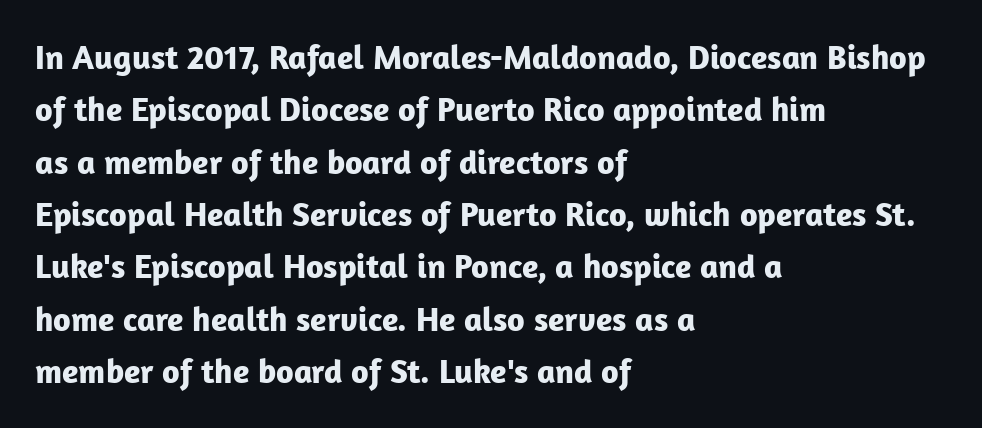
The image shows 34 px bold sans-serif type, upright; set left-aligned, normal line spacing (1.54x), normal letter spacing, not underlined; low stroke contrast and a medium x-height.
